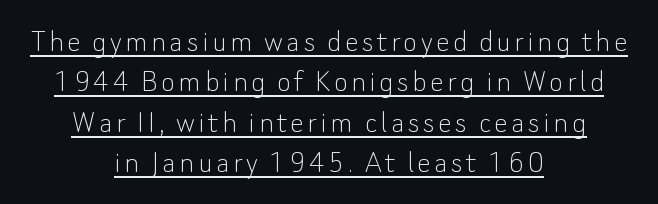
The strokes are not fattened; the text isn't bold. Where is the straight margin? There isn't one; the lines are centered. Here the designer chose a conventional face with non-uniform glyph widths. These characters rest on top of a visible drawn line. Posture: upright roman. This rendering employs a face without finishing strokes, i.e., a sans-serif.
